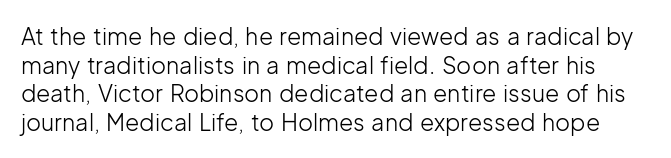
Q: Is the text bold? A: No.
Q: Is the text italic (slanted)? A: No, it is upright.
Q: Is the text underlined? A: No.
Q: Is the spacing between letters normal or unusually wide? A: Normal.
